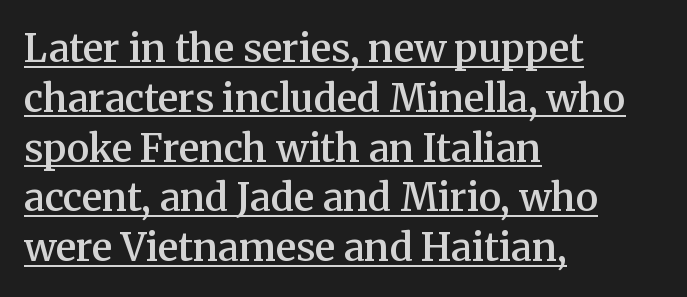
The passage shown is typed in a proportional face where columns would drift. A continuous stroke trails under the words, as in a hyperlink. Does the weight exceed regular? Yes, but only to semibold. Observe the serifs anchoring each vertical stroke in this sample. Inter-character spacing is left at the font's built-in metrics. If you drew a line through each stem, it would be perfectly vertical.
